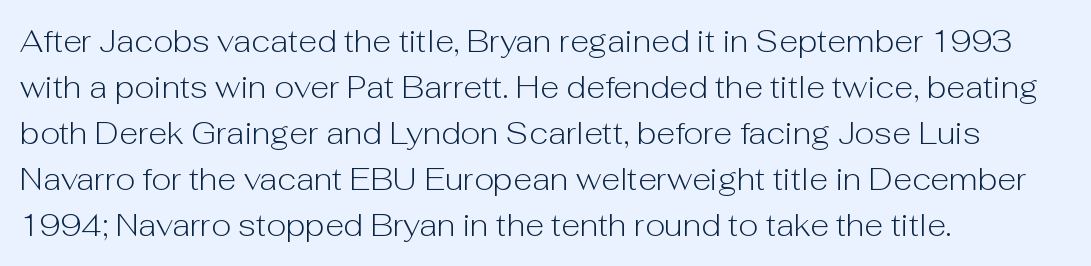
The image shows 31 px light sans-serif type, upright; set left-aligned, normal line spacing (1.48x), normal letter spacing, not underlined; low stroke contrast and a medium x-height.
